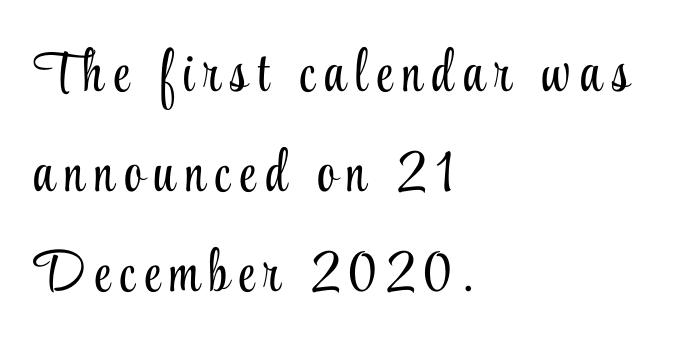
{"serif": "yes", "bold": "no", "weight": "light", "width": "condensed", "stroke_contrast": "low", "x_height": "small", "monospaced": "no", "underline": "no", "align": "left", "line_spacing_ratio": 1.72, "glyph_px": 58}
